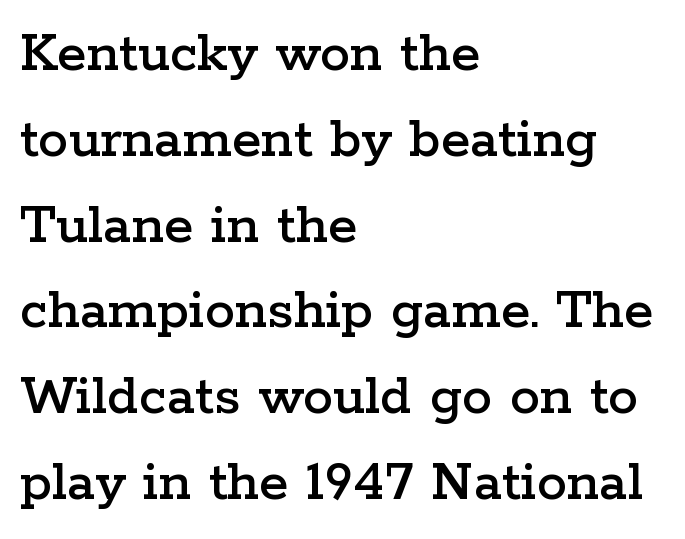
{"serif": "yes", "italic": "no", "width": "wide", "stroke_contrast": "low", "x_height": "medium", "monospaced": "no", "underline": "no", "align": "left", "line_spacing": "normal", "line_spacing_ratio": 1.43, "letter_spacing": "normal", "letter_spacing_em": 0.0, "glyph_px": 60}
